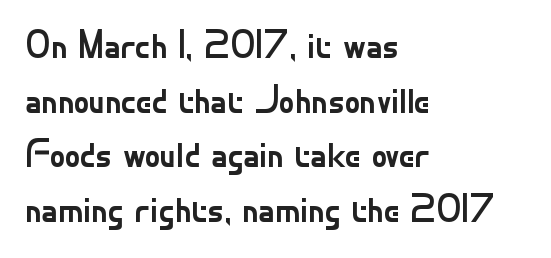
The image shows 39 px regular-weight sans-serif type, upright; set left-aligned, normal line spacing (1.4x), normal letter spacing, not underlined; low stroke contrast and a small x-height.
